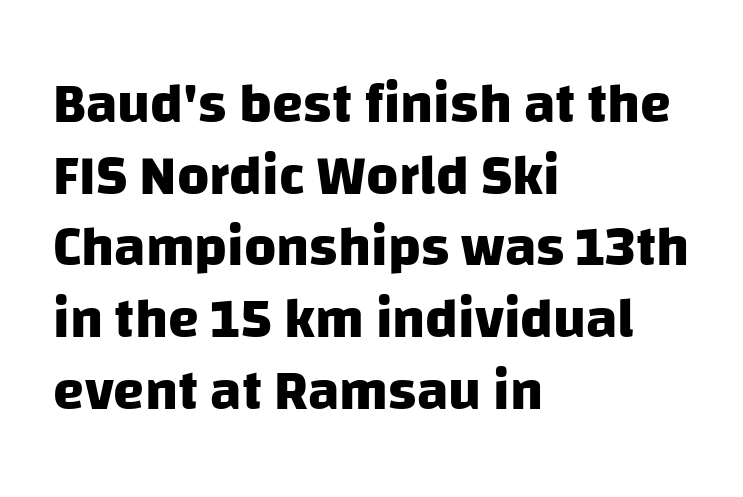
{"serif": "no", "bold": "yes", "weight": "heavy", "width": "normal", "stroke_contrast": "low", "x_height": "large", "monospaced": "no", "underline": "no", "align": "left", "line_spacing": "normal", "line_spacing_ratio": 1.28, "letter_spacing": "normal", "letter_spacing_em": 0.0, "glyph_px": 56}
